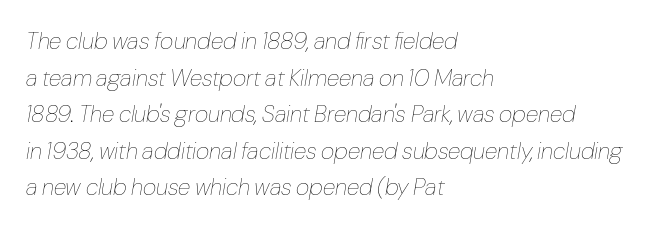
Q: Is the text bold? A: No.
Q: Is the text italic (slanted)? A: Yes, it leans right by about 10 degrees.
Q: Is the text underlined? A: No.
Q: How is the paragraph aligned? A: Left-aligned.
Q: Is the spacing between letters normal or unusually wide? A: Normal.
Q: Is the spacing between lines tight, normal or loose? A: Normal.
